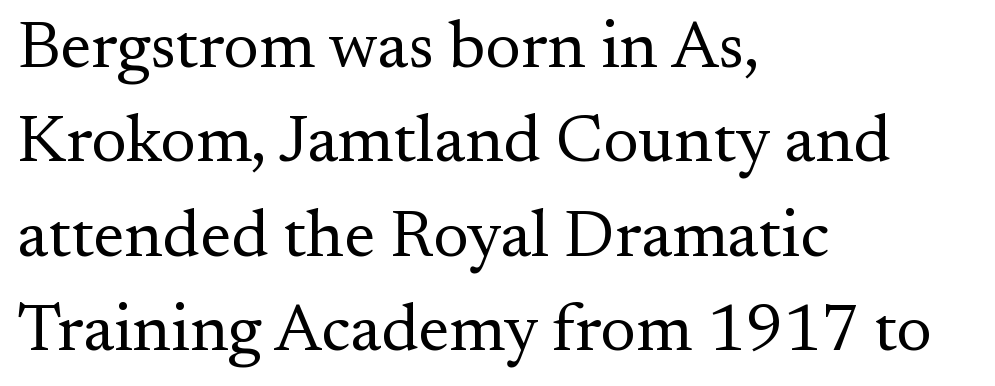
Descenders hang freely into open space. A light-to-regular cut is what we see here. These lines are set flush left with a ragged right edge. Looks like regular typesetting: each glyph gets only the width it needs.
